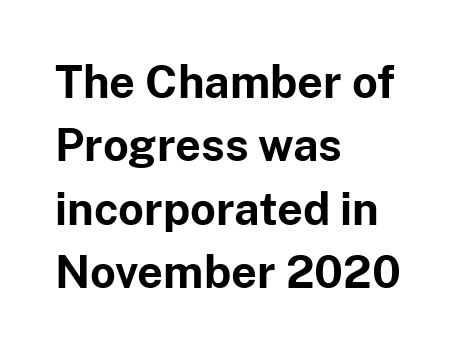
Q: Is the text bold? A: Yes.
Q: Is the text italic (slanted)? A: No, it is upright.
Q: Is the typeface a serif or a sans-serif typeface? A: Sans-serif.
Q: Is the text underlined? A: No.
Q: How is the paragraph aligned? A: Left-aligned.
Q: Is the spacing between letters normal or unusually wide? A: Normal.
Q: Is the spacing between lines tight, normal or loose? A: Normal.
Q: Width (condensed, normal, or wide)? A: Normal.
Q: Stroke contrast? A: Low.
Q: x-height? A: Medium.
Q: Monospaced? A: No.
